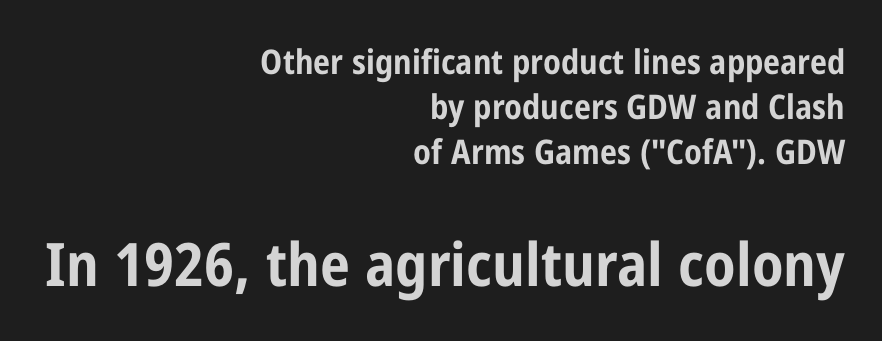
Each glyph is drawn with heavy, bold strokes. The face used here is proportionally spaced, like ordinary book or web type. The face used here appears at its bigger size in the lower chunk. Rows of type keep a routine distance in the vertical direction. A flush-right, rag-left setting is used for this passage.
